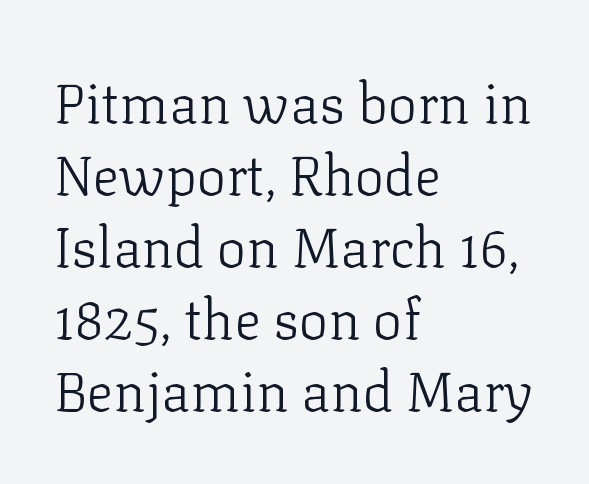
Character widths vary here, with narrow letters taking less room than wide ones. These lines sit exactly where default settings would place them. This sample uses plain, unmodified letter spacing. Weight: in the light-to-regular range. The text block is weighted toward the left margin, trailing off unevenly rightward.
